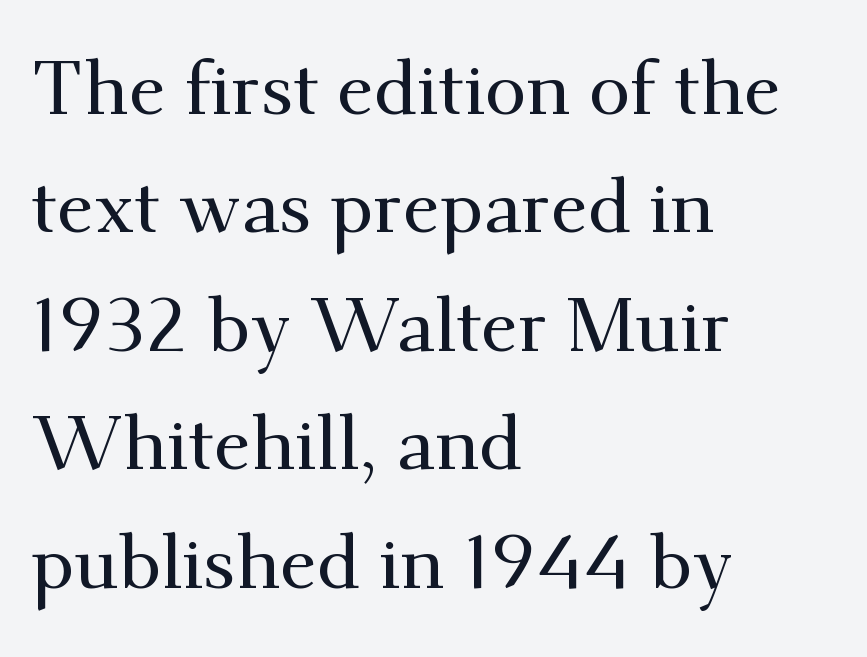
Q: Is the text italic (slanted)? A: No, it is upright.
Q: Is the typeface a serif or a sans-serif typeface? A: Serif.
Q: Is the text underlined? A: No.
Q: How is the paragraph aligned? A: Left-aligned.
Q: Is the spacing between letters normal or unusually wide? A: Normal.
Q: Is the spacing between lines tight, normal or loose? A: Normal.
Q: Width (condensed, normal, or wide)? A: Normal.
Q: Stroke contrast? A: Medium.
Q: x-height? A: Small.
Q: Monospaced? A: No.
